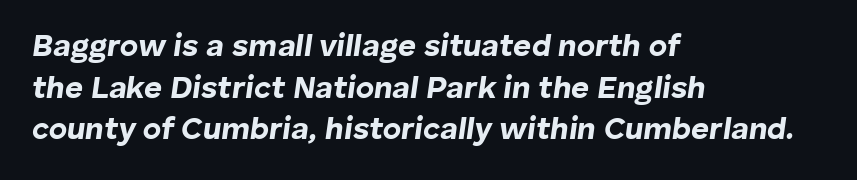
The space between consecutive lines is moderate. The text carries the slant typical of an italic or oblique font. Any mark beneath the type? The region is blank. This is heavy type, rendered in bold. Left-aligned paragraph, ragged on the right.
